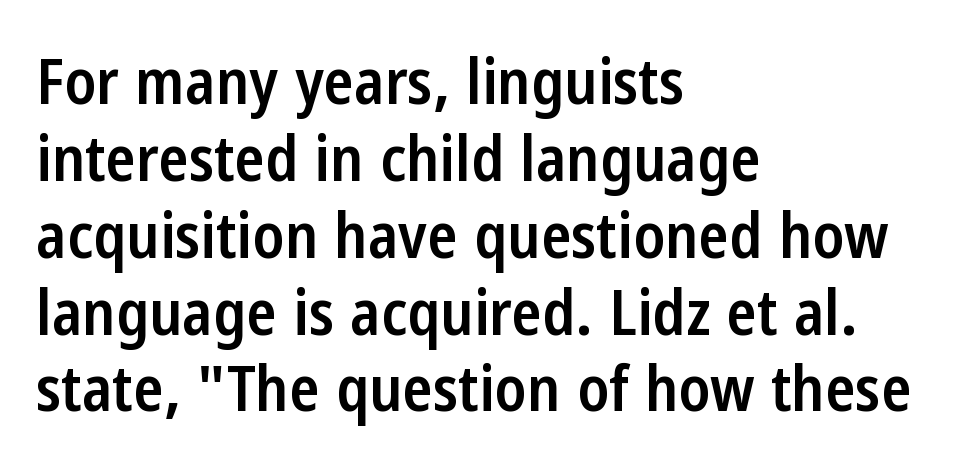
{"serif": "no", "italic": "no", "bold": "semi", "weight": "semibold", "width": "condensed", "stroke_contrast": "low", "x_height": "medium", "monospaced": "no", "underline": "no", "align": "left", "line_spacing_ratio": 1.22, "letter_spacing": "normal", "letter_spacing_em": 0.0, "glyph_px": 63}
